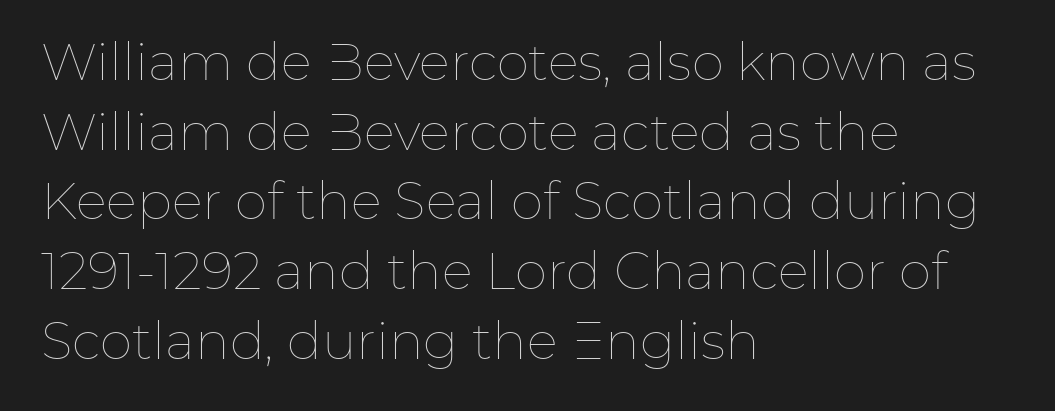
{"italic": "no", "bold": "no", "weight": "thin", "width": "normal", "stroke_contrast": "low", "x_height": "medium", "monospaced": "no", "underline": "no", "align": "left", "line_spacing": "normal", "line_spacing_ratio": 1.34, "letter_spacing": "normal", "letter_spacing_em": 0.0, "glyph_px": 52}
